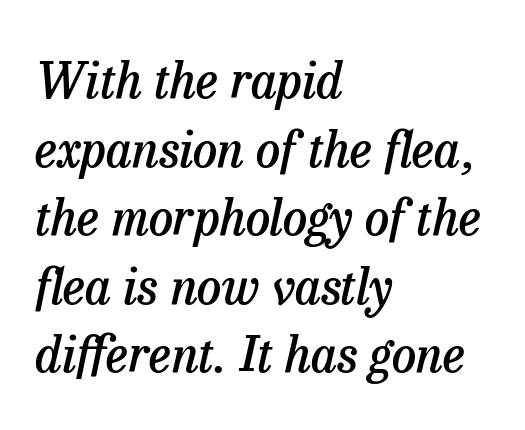
{"serif": "yes", "italic": "yes", "lean": "right", "slant_degrees": 13, "bold": "semi", "weight": "semibold", "width": "normal", "stroke_contrast": "low", "x_height": "medium", "monospaced": "no", "underline": "no", "align": "left", "line_spacing": "normal", "line_spacing_ratio": 1.4, "letter_spacing": "normal", "letter_spacing_em": 0.0, "glyph_px": 49}
